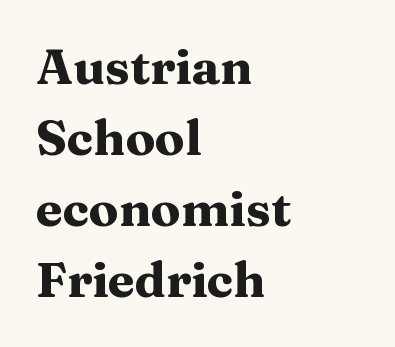
Q: Is the text bold? A: Yes.
Q: Is the text italic (slanted)? A: No, it is upright.
Q: Is the typeface a serif or a sans-serif typeface? A: Serif.
Q: Is the text underlined? A: No.
Q: How is the paragraph aligned? A: Left-aligned.
Q: Is the spacing between letters normal or unusually wide? A: Normal.
Q: Is the spacing between lines tight, normal or loose? A: Normal.
Q: Width (condensed, normal, or wide)? A: Wide.
Q: Stroke contrast? A: Medium.
Q: x-height? A: Medium.
Q: Monospaced? A: No.
